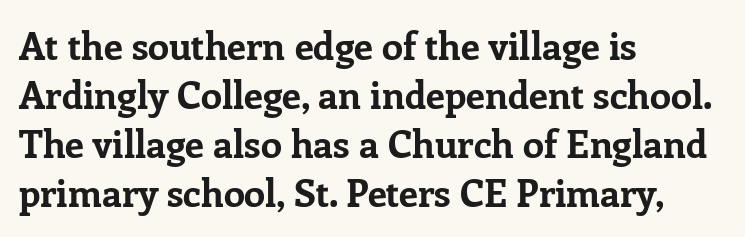
Typographic density is high because the face is bold. Each row of text sits above clean, open space. Regarding leading, the lines here are spaced in the standard way. Default kerning and tracking; the words read as compact shapes. This rendering uses left alignment, leaving the right contour irregular. Nope, not italic — everything's standing straight.
